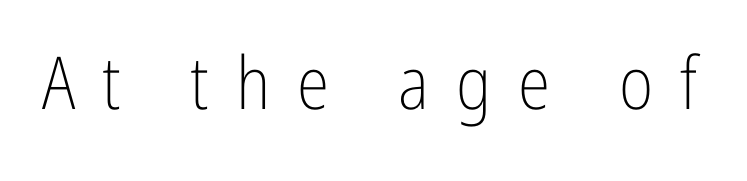
This is the regular roman posture of the typeface. Letter spacing: wide. Type style note: lacks serifs. Weight: regular or lighter.
